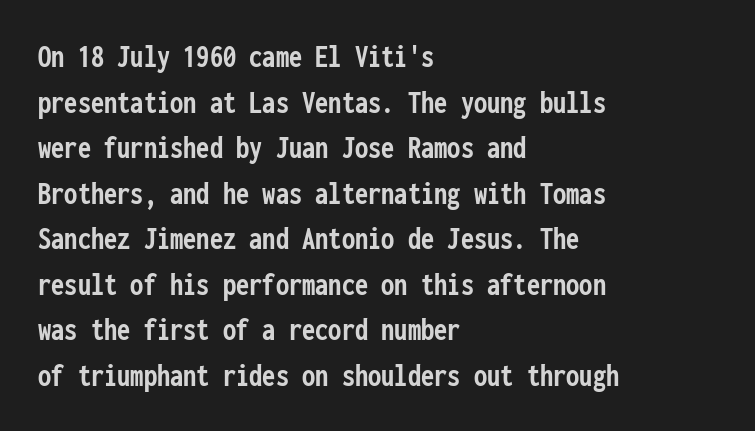
{"serif": "no", "italic": "no", "bold": "yes", "weight": "semibold", "width": "condensed", "stroke_contrast": "low", "x_height": "medium", "monospaced": "yes", "underline": "no", "align": "left", "line_spacing": "normal", "line_spacing_ratio": 1.38, "letter_spacing": "normal", "letter_spacing_em": 0.0, "glyph_px": 33}
